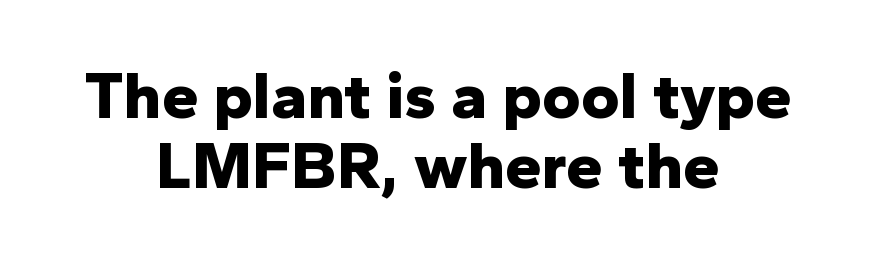
Q: Is the text bold? A: Yes.
Q: Is the text italic (slanted)? A: No, it is upright.
Q: Is the typeface a serif or a sans-serif typeface? A: Sans-serif.
Q: Is the text underlined? A: No.
Q: How is the paragraph aligned? A: Centered.
Q: Is the spacing between letters normal or unusually wide? A: Normal.
Q: Is the spacing between lines tight, normal or loose? A: Tight.
Q: Width (condensed, normal, or wide)? A: Normal.
Q: Stroke contrast? A: Low.
Q: x-height? A: Medium.
Q: Monospaced? A: No.
